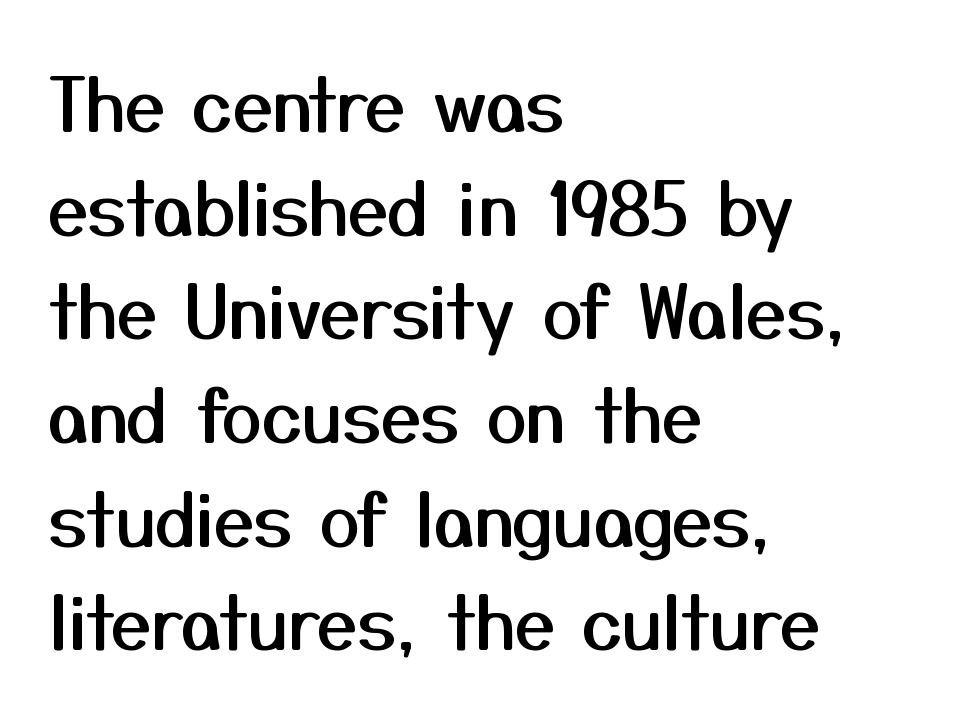
The image shows 72 px sans-serif type, upright; set left-aligned, normal line spacing (1.44x), normal letter spacing, not underlined; medium stroke contrast and a medium x-height.
